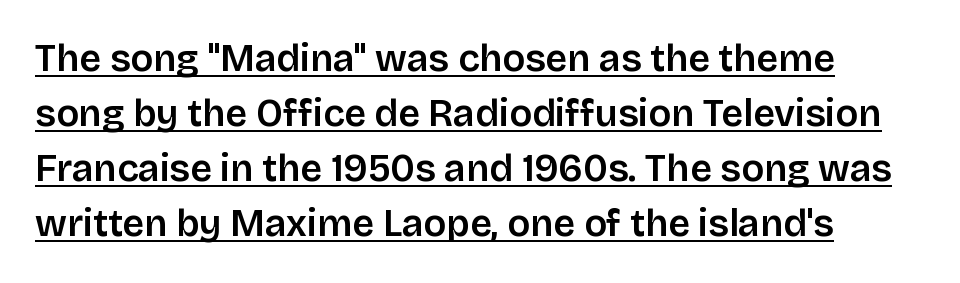
{"serif": "no", "italic": "no", "width": "normal", "stroke_contrast": "low", "x_height": "large", "monospaced": "no", "underline": "yes", "align": "left", "line_spacing": "normal", "line_spacing_ratio": 1.45, "letter_spacing": "normal", "letter_spacing_em": 0.0, "glyph_px": 38}
